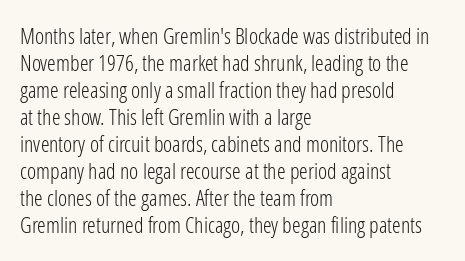
Beneath every word, the page is bare. The lettering holds an erect, upright posture throughout. Caption: face not bold, strokes unweighted. The gaps between neighbouring characters are ordinary and unremarkable.
